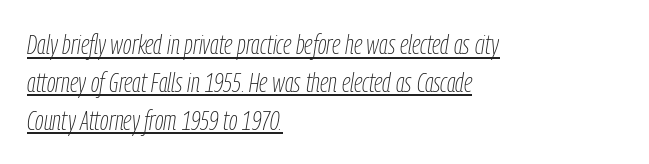
No letter is thick-stroked: the sample isn't bold. Each line starts at the same left margin while the right side varies. Style check: oblique. Successive baselines arrive at the customary interval. The sample's only ornament is a line tracing under the words. Is the letter spacing exaggerated? No — it looks like the ordinary default.
